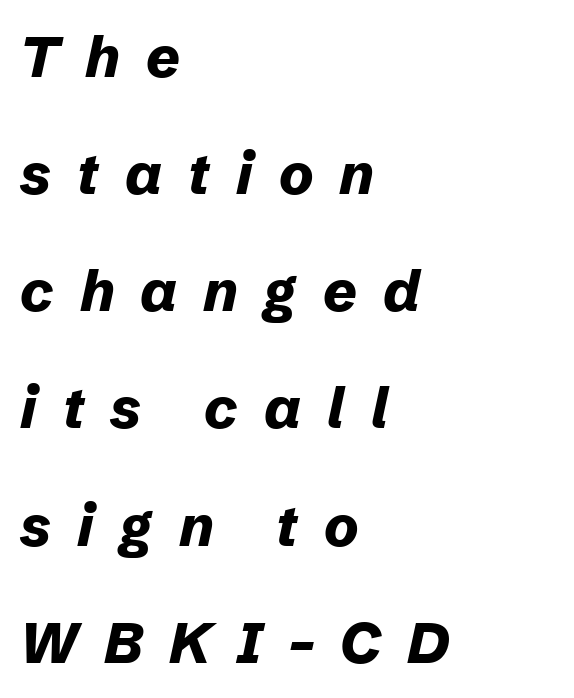
The image shows 58 px bold type, italic (leaning right); set left-aligned, loose line spacing (2.02x), unusually wide letter spacing (+0.45 em), not underlined; low stroke contrast and a medium x-height.
